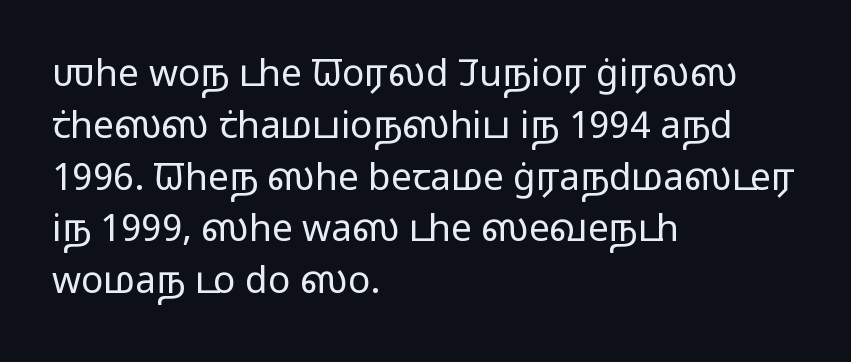
Visually the block forms a straight wall on the left and a jagged coastline on the right. Leading: standard. Unmarked baselines from the first word to the last. Proportional: the letters do not fall into vertical columns.
